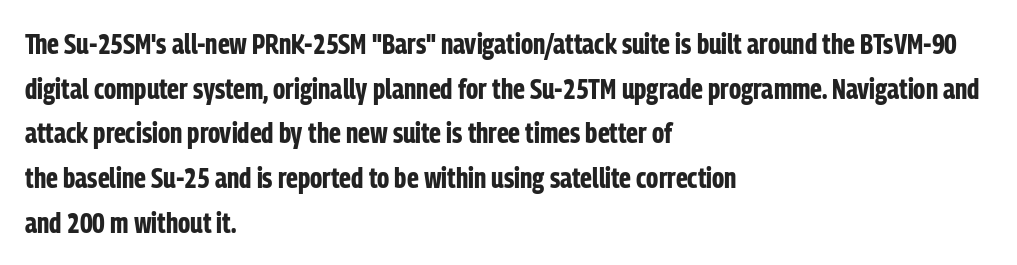
The image shows 29 px bold, condensed sans-serif type, upright; set left-aligned, normal line spacing (1.54x), normal letter spacing, not underlined; low stroke contrast and a medium x-height.
